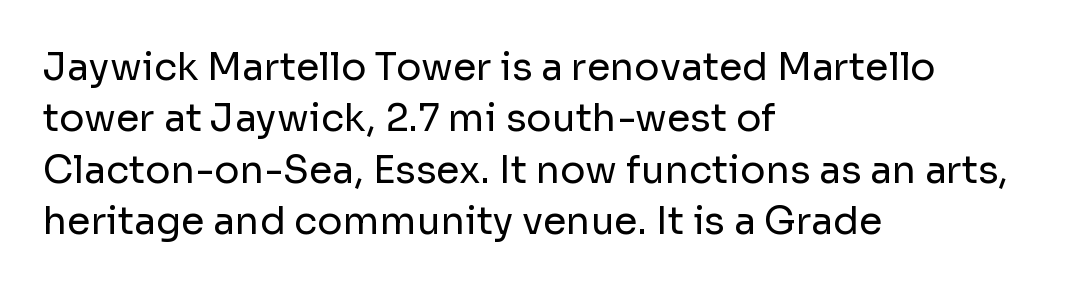
{"serif": "no", "italic": "no", "bold": "no", "weight": "regular", "width": "normal", "stroke_contrast": "low", "x_height": "medium", "monospaced": "no", "underline": "no", "align": "left", "line_spacing": "normal", "line_spacing_ratio": 1.35, "letter_spacing": "normal", "letter_spacing_em": 0.0, "glyph_px": 38}
